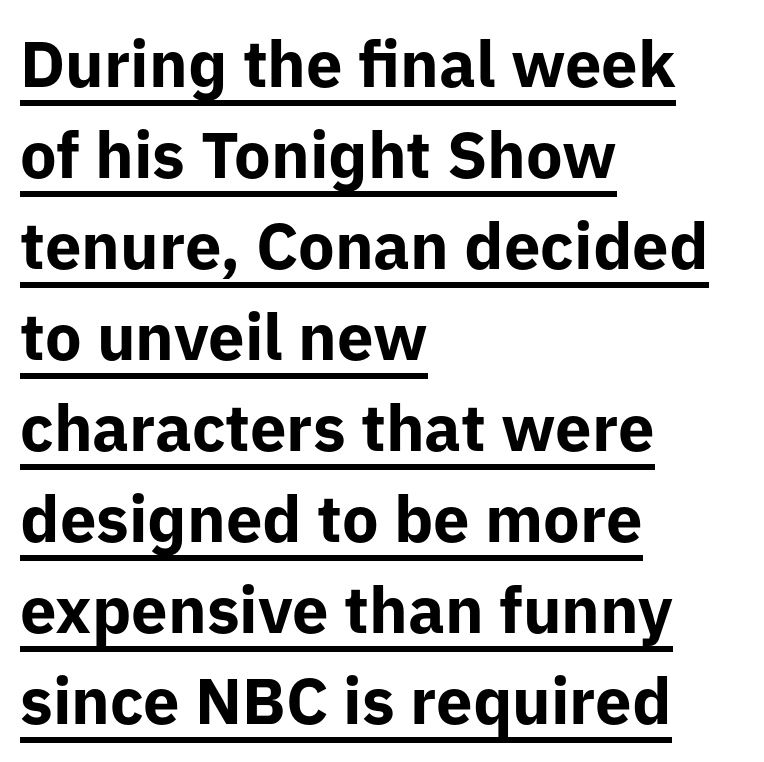
Q: Is the text bold? A: Yes.
Q: Is the text italic (slanted)? A: No, it is upright.
Q: Is the typeface a serif or a sans-serif typeface? A: Sans-serif.
Q: Is the text underlined? A: Yes.
Q: How is the paragraph aligned? A: Left-aligned.
Q: Is the spacing between letters normal or unusually wide? A: Normal.
Q: Is the spacing between lines tight, normal or loose? A: Normal.
Q: Width (condensed, normal, or wide)? A: Normal.
Q: Stroke contrast? A: Low.
Q: x-height? A: Medium.
Q: Monospaced? A: No.
